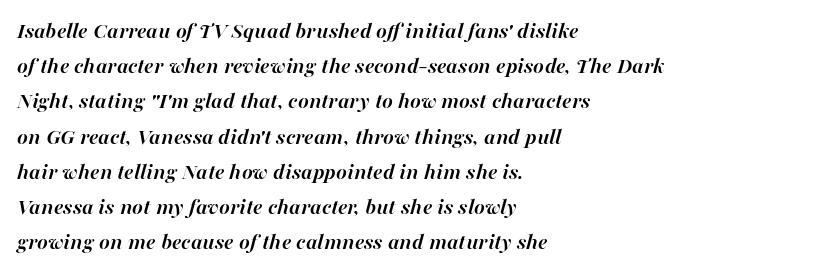
Letters rest on an invisible, unmarked baseline. Vertical spacing — default. There is no visible air inserted between adjacent glyphs. Would a proofreader flag this as italicized? Yes. These words are printed bold, with thick strokes throughout.
